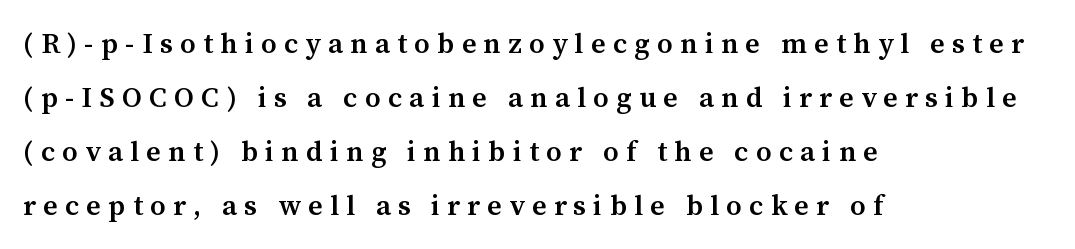
Q: Is the text bold? A: Semi-bold.
Q: Is the text italic (slanted)? A: No, it is upright.
Q: Is the typeface a serif or a sans-serif typeface? A: Serif.
Q: Is the text underlined? A: No.
Q: How is the paragraph aligned? A: Left-aligned.
Q: Is the spacing between letters normal or unusually wide? A: Unusually wide.
Q: Is the spacing between lines tight, normal or loose? A: Loose.
Q: Width (condensed, normal, or wide)? A: Normal.
Q: Stroke contrast? A: Medium.
Q: x-height? A: Medium.
Q: Monospaced? A: No.
